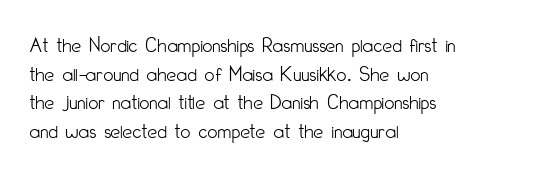
Q: Is the text bold? A: No.
Q: Is the text italic (slanted)? A: No, it is upright.
Q: Is the text underlined? A: No.
Q: How is the paragraph aligned? A: Left-aligned.
Q: Is the spacing between letters normal or unusually wide? A: Normal.
Q: Is the spacing between lines tight, normal or loose? A: Normal.
